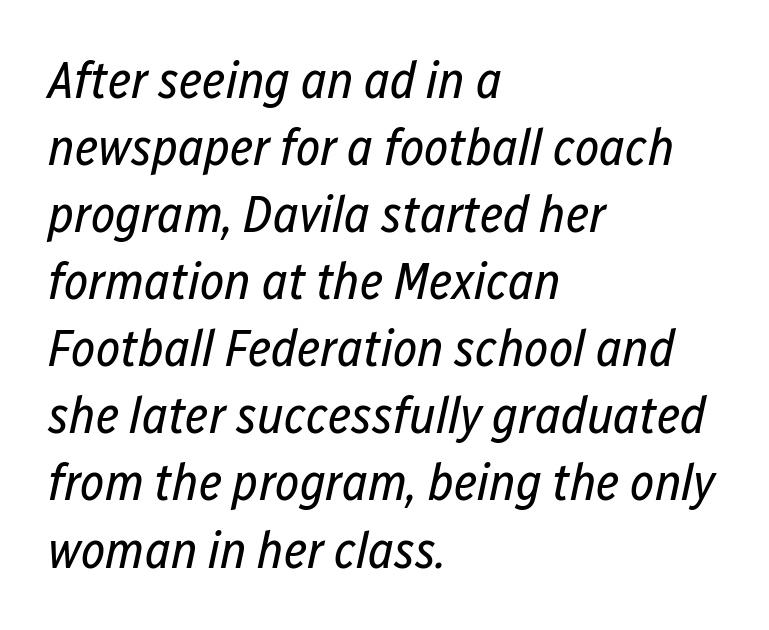
It's the slanting kind of type. Caption: face not bold, strokes unweighted. Line starts are locked; line ends wander. The face used here is proportionally spaced, like ordinary book or web type.
